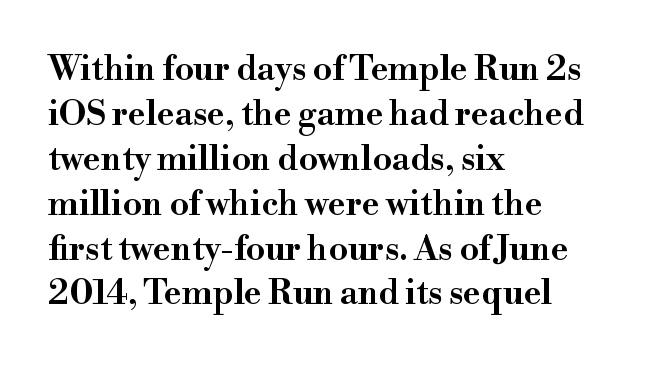
The image shows 34 px wide serif type, upright; set left-aligned, normal line spacing (1.32x), normal letter spacing, not underlined; high stroke contrast and a small x-height.
